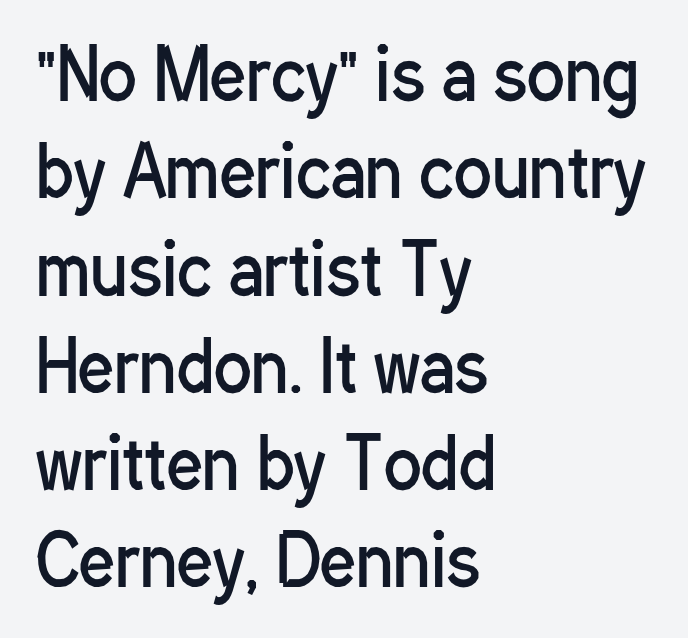
The image shows 70 px regular-weight, condensed sans-serif type, upright; set left-aligned, normal line spacing (1.39x), normal letter spacing, not underlined; low stroke contrast and a medium x-height.
